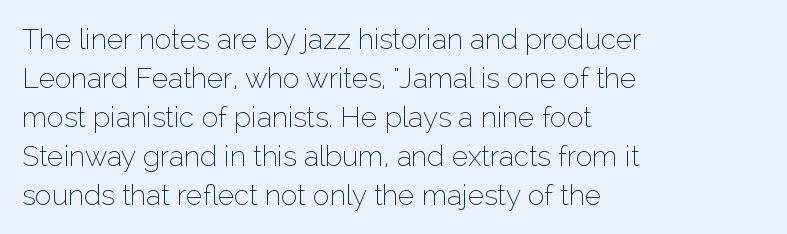
{"serif": "no", "italic": "no", "bold": "no", "weight": "thin", "width": "normal", "stroke_contrast": "low", "x_height": "medium", "monospaced": "no", "underline": "no", "align": "left", "line_spacing": "normal", "line_spacing_ratio": 1.39, "letter_spacing": "normal", "letter_spacing_em": 0.0, "glyph_px": 28}
